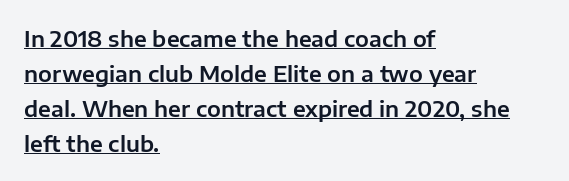
Q: Is the text italic (slanted)? A: No, it is upright.
Q: Is the text underlined? A: Yes.
Q: How is the paragraph aligned? A: Left-aligned.
Q: Is the spacing between letters normal or unusually wide? A: Normal.
Q: Is the spacing between lines tight, normal or loose? A: Normal.
